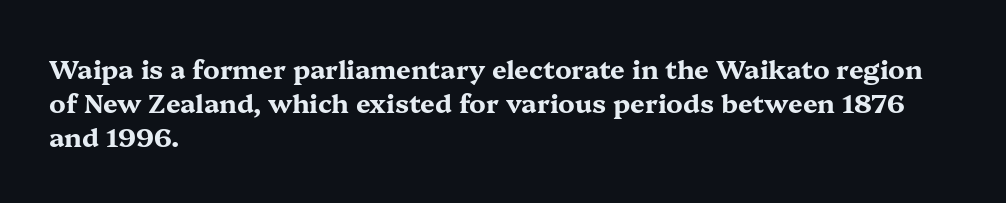
Q: Is the text bold? A: Yes.
Q: Is the text italic (slanted)? A: No, it is upright.
Q: Is the text underlined? A: No.
Q: How is the paragraph aligned? A: Left-aligned.
Q: Is the spacing between letters normal or unusually wide? A: Normal.
Q: Is the spacing between lines tight, normal or loose? A: Normal.
